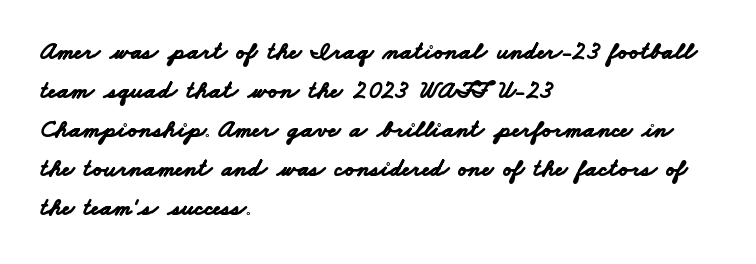
Q: Is the text bold? A: Yes.
Q: Is the text underlined? A: No.
Q: How is the paragraph aligned? A: Left-aligned.
Q: Is the spacing between letters normal or unusually wide? A: Normal.
Q: Is the spacing between lines tight, normal or loose? A: Normal.
